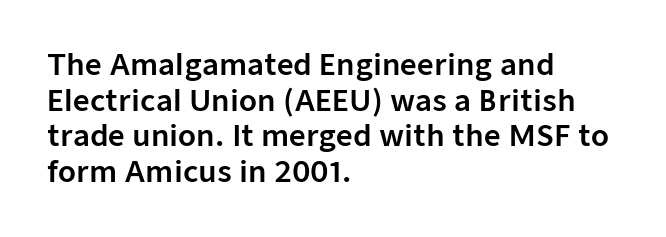
Leftover space on each line is placed entirely after the last word. A sans-serif font was chosen for this passage. Plain, unruled lines of type. The rendering uses natural spacing where letterforms have individual widths. This is the regular roman posture of the typeface.
